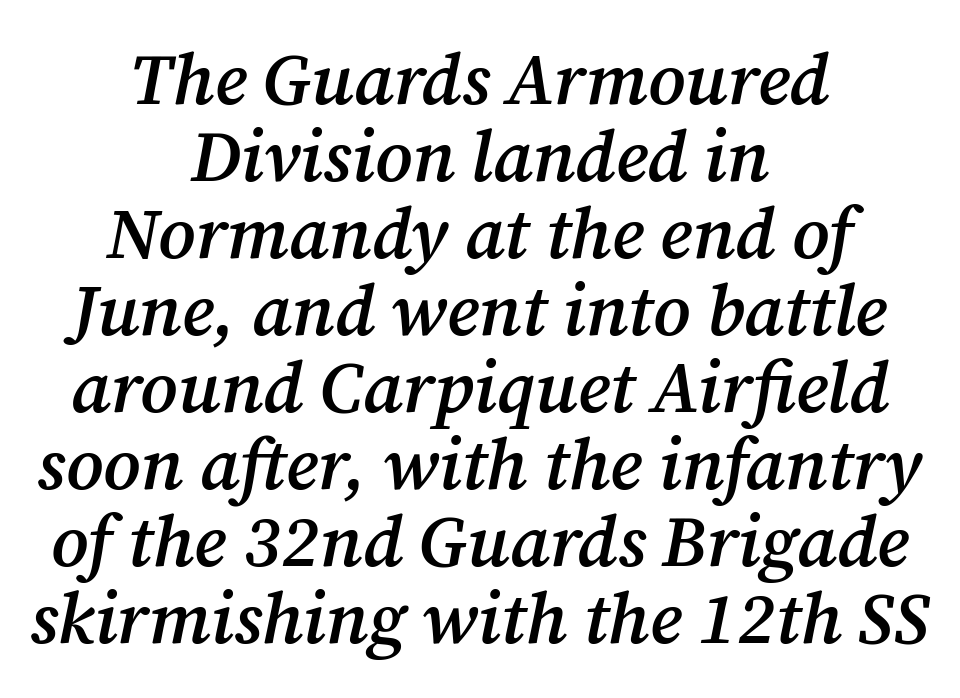
{"serif": "yes", "italic": "yes", "lean": "right", "slant_degrees": 12, "bold": "semi", "weight": "semibold", "width": "normal", "stroke_contrast": "medium", "x_height": "medium", "monospaced": "no", "underline": "no", "align": "center", "line_spacing": "tight", "line_spacing_ratio": 1.07, "letter_spacing": "normal", "letter_spacing_em": 0.0, "glyph_px": 72}
